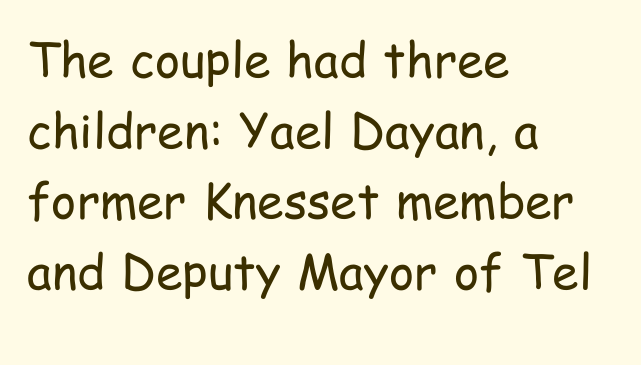
{"serif": "no", "italic": "no", "bold": "no", "weight": "regular", "width": "condensed", "stroke_contrast": "low", "x_height": "medium", "monospaced": "no", "underline": "no", "align": "left", "line_spacing": "normal", "line_spacing_ratio": 1.47, "letter_spacing": "normal", "letter_spacing_em": 0.0, "glyph_px": 48}
